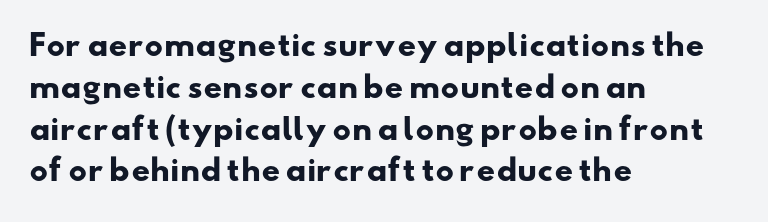
Q: Is the text bold? A: Yes.
Q: Is the typeface a serif or a sans-serif typeface? A: Sans-serif.
Q: Is the text underlined? A: No.
Q: How is the paragraph aligned? A: Left-aligned.
Q: Is the spacing between letters normal or unusually wide? A: Normal.
Q: Is the spacing between lines tight, normal or loose? A: Normal.
Q: Width (condensed, normal, or wide)? A: Wide.
Q: Stroke contrast? A: Low.
Q: x-height? A: Small.
Q: Monospaced? A: No.
